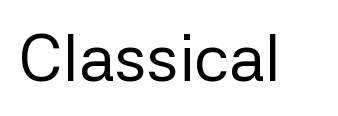
{"serif": "no", "italic": "no", "bold": "no", "weight": "regular", "width": "normal", "stroke_contrast": "low", "x_height": "medium", "monospaced": "no", "underline": "no", "letter_spacing": "normal", "letter_spacing_em": 0.0, "glyph_px": 65}
